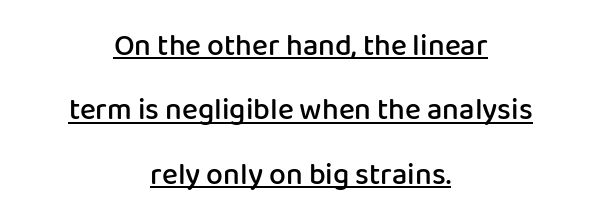
{"serif": "no", "italic": "no", "bold": "semi", "weight": "semibold", "width": "normal", "stroke_contrast": "low", "x_height": "medium", "monospaced": "no", "underline": "yes", "align": "center", "line_spacing": "loose", "line_spacing_ratio": 2.15, "letter_spacing": "normal", "letter_spacing_em": 0.0, "glyph_px": 30}
